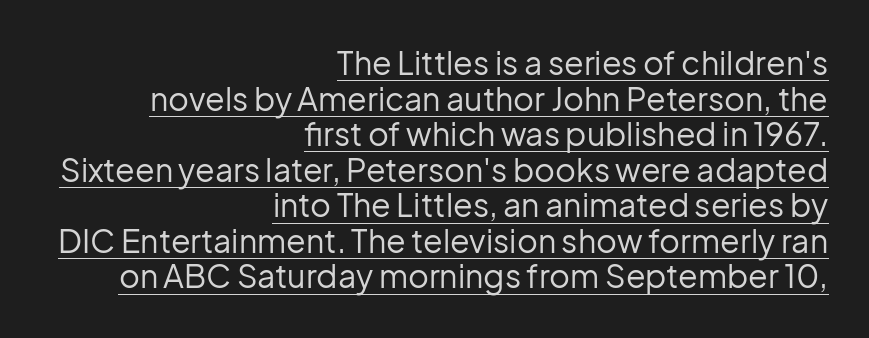
{"serif": "no", "italic": "no", "bold": "no", "weight": "regular", "width": "normal", "stroke_contrast": "low", "x_height": "medium", "monospaced": "no", "underline": "yes", "align": "right", "line_spacing": "tight", "line_spacing_ratio": 1.11, "letter_spacing": "normal", "letter_spacing_em": 0.0, "glyph_px": 32}
